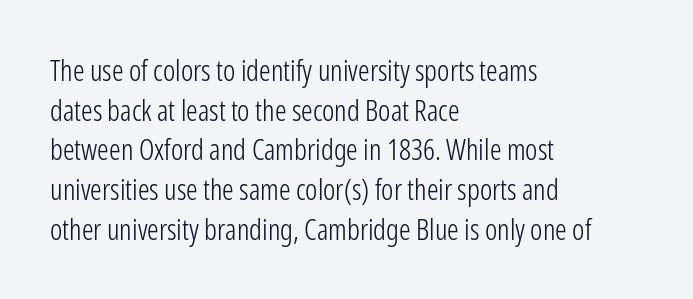
Q: Is the text bold? A: No.
Q: Is the text italic (slanted)? A: No, it is upright.
Q: Is the typeface a serif or a sans-serif typeface? A: Sans-serif.
Q: Is the text underlined? A: No.
Q: How is the paragraph aligned? A: Left-aligned.
Q: Is the spacing between letters normal or unusually wide? A: Normal.
Q: Is the spacing between lines tight, normal or loose? A: Normal.
Q: Width (condensed, normal, or wide)? A: Condensed.
Q: Stroke contrast? A: Low.
Q: x-height? A: Medium.
Q: Monospaced? A: No.
